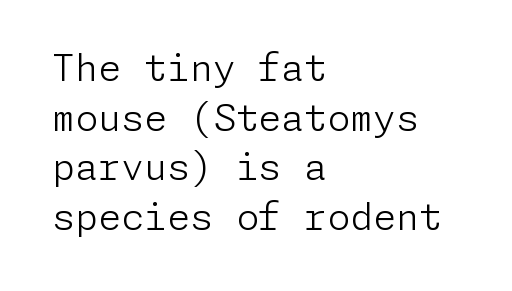
Short note: letters normally spaced. Reading down the column, the eye jumps a familiar distance to each next line. The foot of each line stays bare and open. Bold? No — there's no thickening of the strokes. Line starts are locked; line ends wander. Rendered with straight, roman letterforms.
